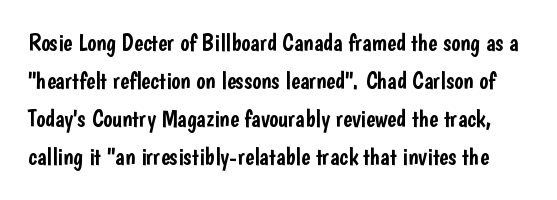
Bare-footed words on every line. The rendering uses a moderate line-height, typical for paragraphs. Upright lettering throughout. There is no visible air inserted between adjacent glyphs.
